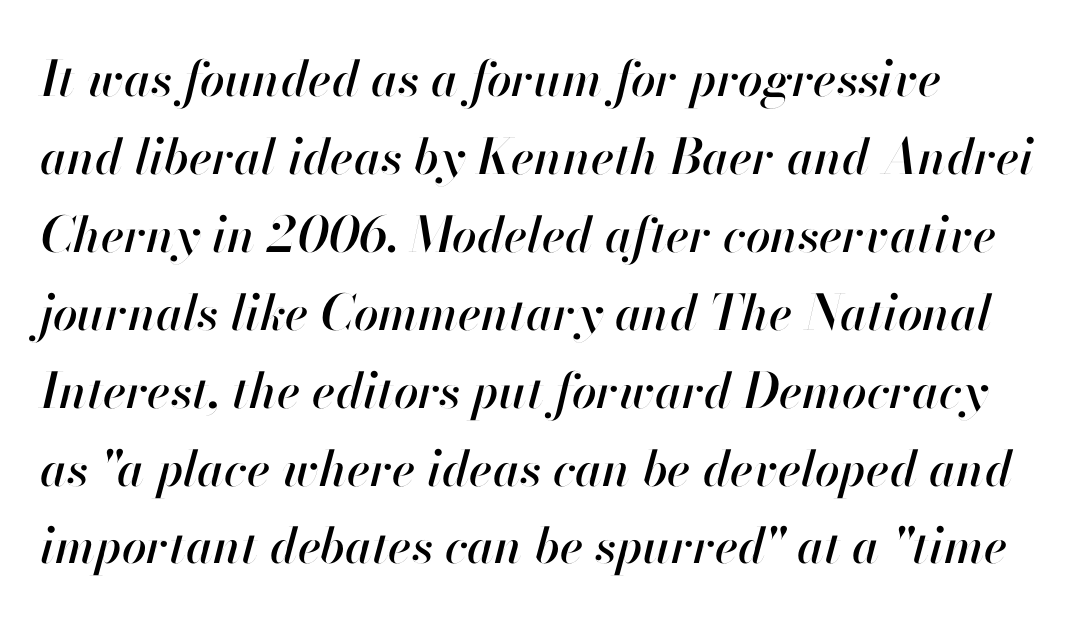
The image shows 49 px text type, italic (leaning right); set normal line spacing (1.59x), normal letter spacing, not underlined; high stroke contrast and a small x-height.
